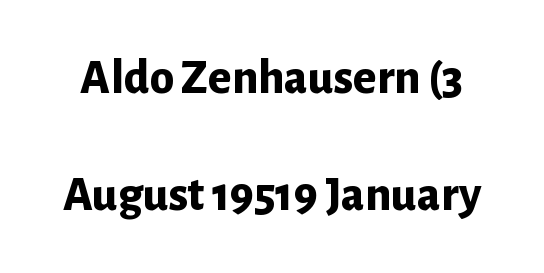
{"serif": "no", "italic": "no", "bold": "yes", "weight": "bold", "width": "normal", "stroke_contrast": "low", "x_height": "medium", "monospaced": "no", "underline": "no", "line_spacing": "loose", "line_spacing_ratio": 2.38, "letter_spacing": "normal", "letter_spacing_em": 0.0, "glyph_px": 49}
